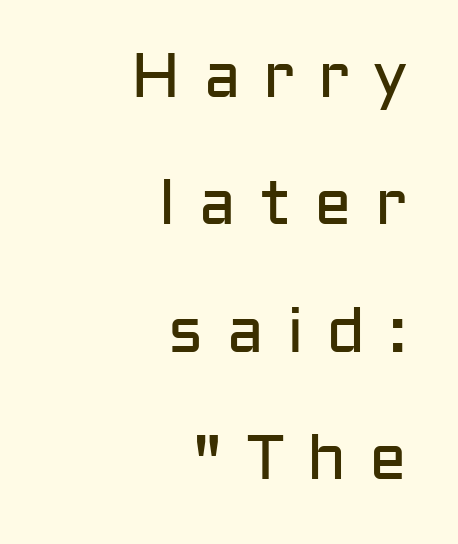
Q: Is the text bold? A: No.
Q: Is the text italic (slanted)? A: No, it is upright.
Q: Is the typeface a serif or a sans-serif typeface? A: Sans-serif.
Q: Is the text underlined? A: No.
Q: How is the paragraph aligned? A: Right-aligned.
Q: Is the spacing between letters normal or unusually wide? A: Unusually wide.
Q: Is the spacing between lines tight, normal or loose? A: Loose.
Q: Width (condensed, normal, or wide)? A: Normal.
Q: Stroke contrast? A: Low.
Q: x-height? A: Medium.
Q: Monospaced? A: No.
